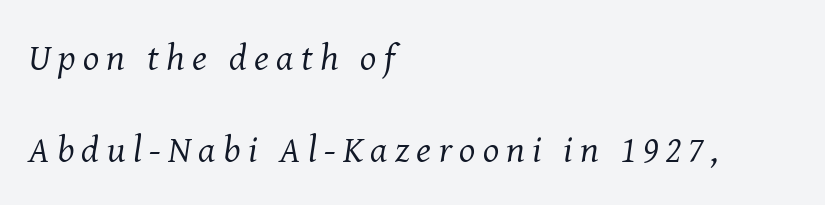
The image shows 38 px regular-weight serif type, italic (leaning right); set left-aligned, loose line spacing (2.43x), not underlined; medium stroke contrast and a medium x-height.
